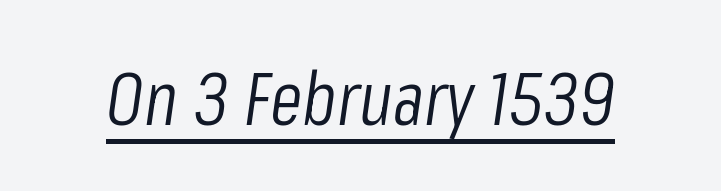
{"italic": "yes", "lean": "right", "slant_degrees": 8, "bold": "no", "weight": "light", "width": "condensed", "stroke_contrast": "low", "x_height": "medium", "monospaced": "no", "underline": "yes", "letter_spacing": "normal", "letter_spacing_em": 0.0, "glyph_px": 75}
